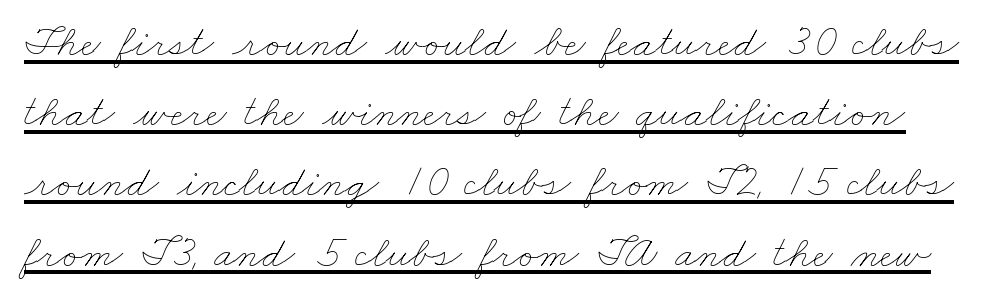
{"bold": "no", "weight": "thin", "width": "wide", "stroke_contrast": "low", "x_height": "small", "monospaced": "no", "underline": "yes", "line_spacing": "normal", "line_spacing_ratio": 1.56, "letter_spacing": "normal", "letter_spacing_em": 0.0, "glyph_px": 45}
